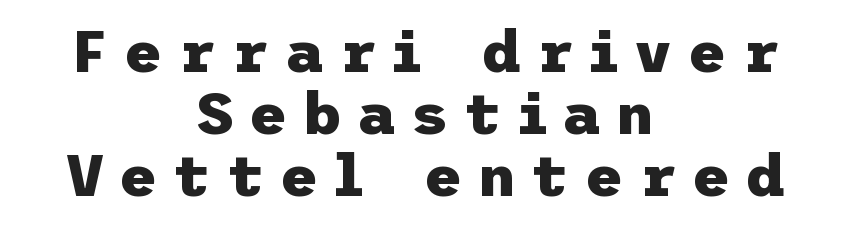
Q: Is the text bold? A: Yes.
Q: Is the text italic (slanted)? A: No, it is upright.
Q: Is the typeface a serif or a sans-serif typeface? A: Sans-serif.
Q: Is the text underlined? A: No.
Q: How is the paragraph aligned? A: Centered.
Q: Is the spacing between letters normal or unusually wide? A: Unusually wide.
Q: Is the spacing between lines tight, normal or loose? A: Tight.
Q: Width (condensed, normal, or wide)? A: Normal.
Q: Stroke contrast? A: Low.
Q: x-height? A: Medium.
